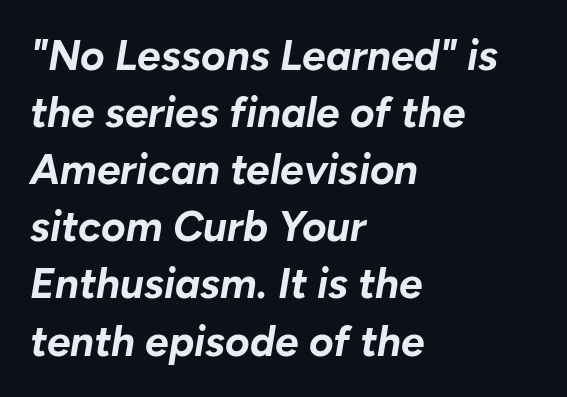
{"italic": "yes", "lean": "right", "slant_degrees": 10, "bold": "yes", "weight": "bold", "width": "normal", "stroke_contrast": "low", "x_height": "medium", "monospaced": "no", "underline": "no", "align": "left", "line_spacing": "normal", "line_spacing_ratio": 1.36, "letter_spacing": "normal", "letter_spacing_em": 0.0, "glyph_px": 42}
